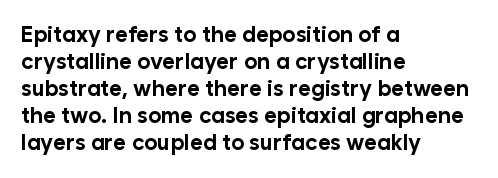
Q: Is the text bold? A: Yes.
Q: Is the text italic (slanted)? A: No, it is upright.
Q: Is the text underlined? A: No.
Q: How is the paragraph aligned? A: Left-aligned.
Q: Is the spacing between letters normal or unusually wide? A: Normal.
